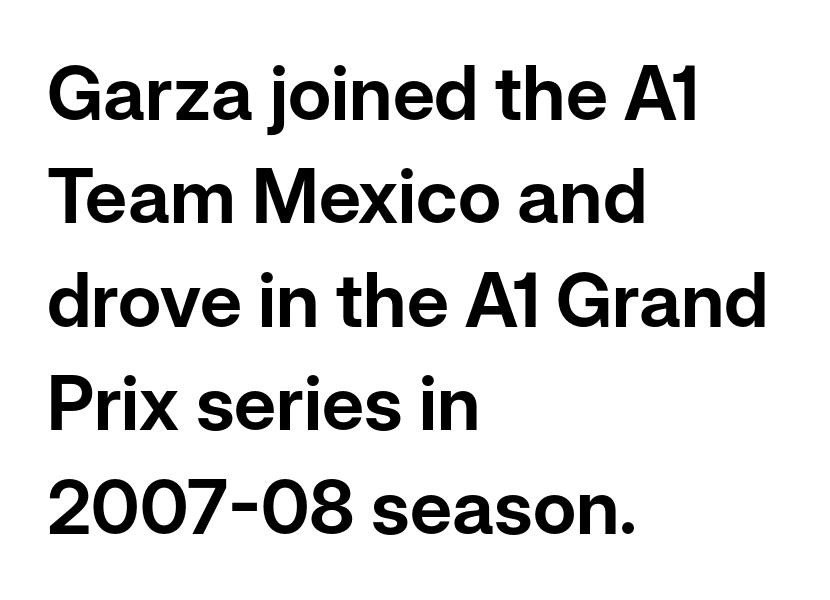
{"serif": "no", "italic": "no", "width": "normal", "stroke_contrast": "low", "x_height": "medium", "monospaced": "no", "underline": "no", "align": "left", "line_spacing": "normal", "line_spacing_ratio": 1.38, "letter_spacing": "normal", "letter_spacing_em": 0.0, "glyph_px": 75}
